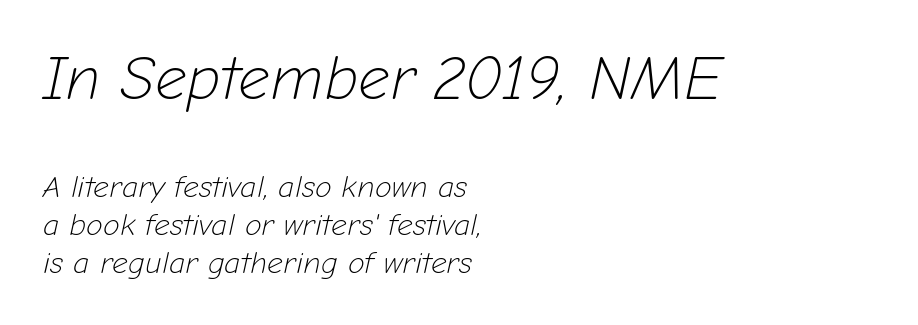
The image shows 62 px light type, italic (leaning right); set left-aligned, line spacing 1.23x, normal letter spacing, not underlined; the first (top) block is 2.0x larger; low stroke contrast and a medium x-height.
